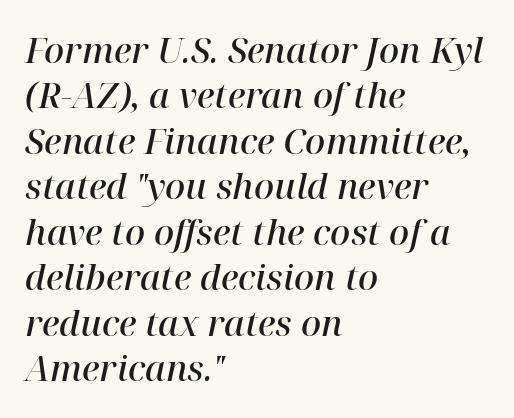
{"serif": "yes", "italic": "yes", "lean": "right", "slant_degrees": 12, "bold": "semi", "weight": "semibold", "width": "normal", "stroke_contrast": "high", "x_height": "medium", "monospaced": "no", "underline": "no", "align": "left", "line_spacing": "normal", "line_spacing_ratio": 1.3, "letter_spacing": "normal", "letter_spacing_em": 0.0, "glyph_px": 35}
